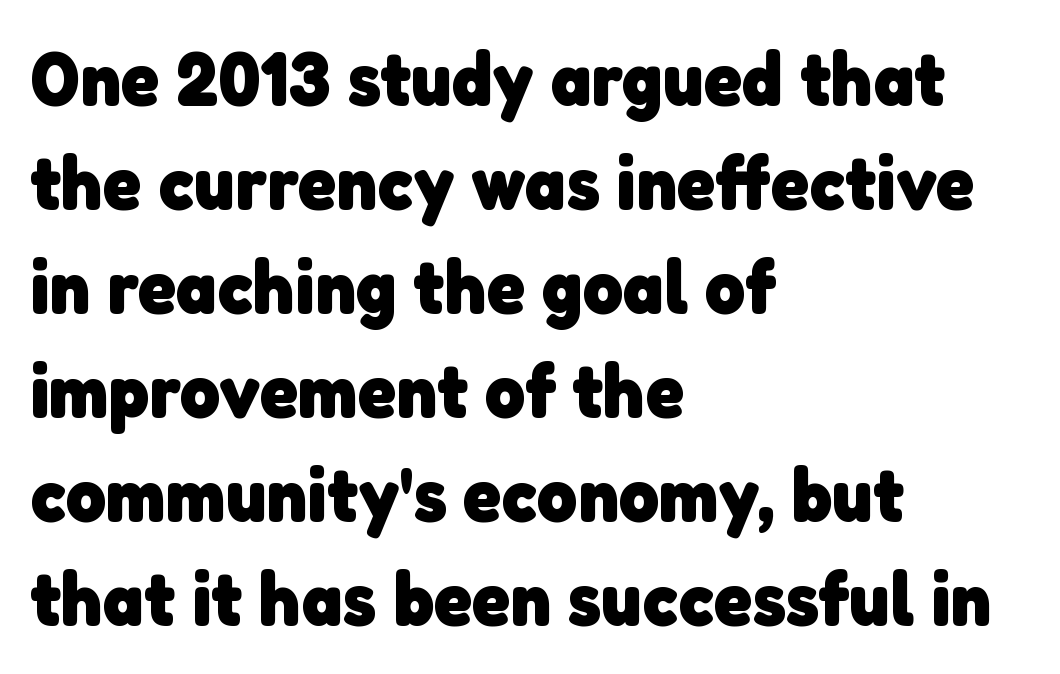
The image shows 77 px heavy sans-serif type; set left-aligned, normal line spacing (1.35x), normal letter spacing, not underlined; low stroke contrast and a medium x-height.
